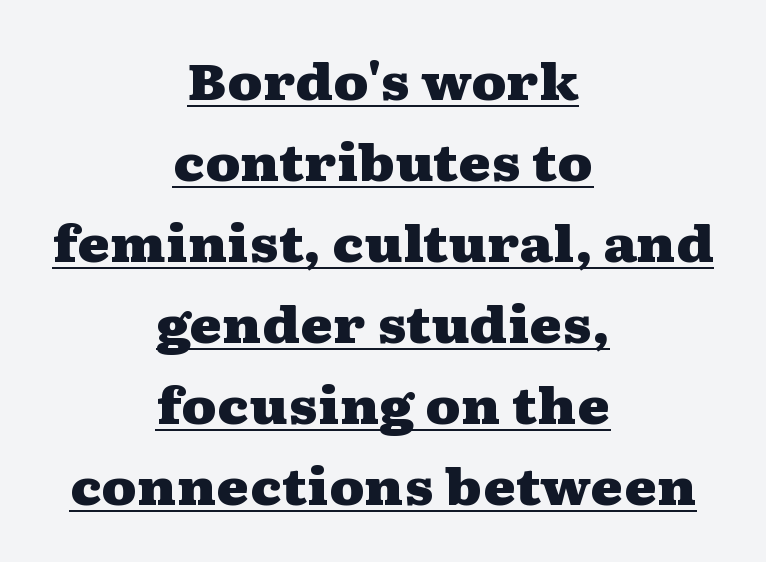
Q: Is the text bold? A: Yes.
Q: Is the text italic (slanted)? A: No, it is upright.
Q: Is the typeface a serif or a sans-serif typeface? A: Serif.
Q: Is the text underlined? A: Yes.
Q: How is the paragraph aligned? A: Centered.
Q: Is the spacing between letters normal or unusually wide? A: Normal.
Q: Is the spacing between lines tight, normal or loose? A: Normal.
Q: Width (condensed, normal, or wide)? A: Wide.
Q: Stroke contrast? A: Medium.
Q: x-height? A: Medium.
Q: Monospaced? A: No.
